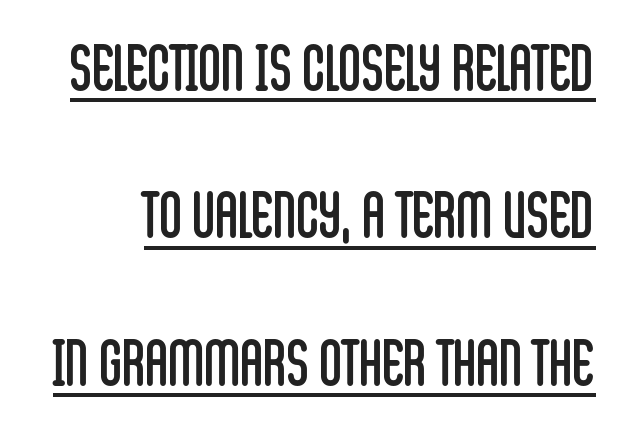
The image shows 63 px regular-weight, condensed sans-serif type, upright; set loose line spacing (2.34x), normal letter spacing, underlined; low stroke contrast and a large x-height.
